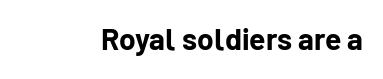
Q: Is the text bold? A: Yes.
Q: Is the text italic (slanted)? A: No, it is upright.
Q: Is the typeface a serif or a sans-serif typeface? A: Sans-serif.
Q: Is the text underlined? A: No.
Q: Is the spacing between letters normal or unusually wide? A: Normal.
Q: Width (condensed, normal, or wide)? A: Normal.
Q: Stroke contrast? A: Low.
Q: x-height? A: Medium.
Q: Monospaced? A: No.
